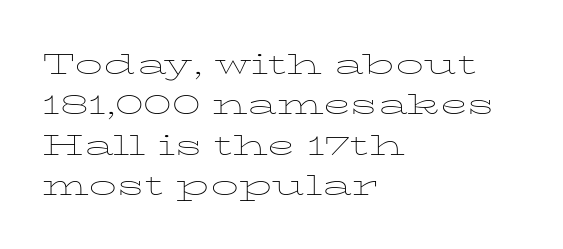
Q: Is the text bold? A: No.
Q: Is the text italic (slanted)? A: No, it is upright.
Q: Is the typeface a serif or a sans-serif typeface? A: Serif.
Q: Is the text underlined? A: No.
Q: How is the paragraph aligned? A: Left-aligned.
Q: Is the spacing between letters normal or unusually wide? A: Normal.
Q: Is the spacing between lines tight, normal or loose? A: Normal.
Q: Width (condensed, normal, or wide)? A: Wide.
Q: Stroke contrast? A: Low.
Q: x-height? A: Medium.
Q: Monospaced? A: No.
